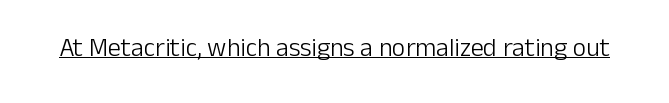
{"italic": "no", "bold": "no", "underline": "yes", "letter_spacing": "normal", "letter_spacing_em": 0.0, "glyph_px": 26}
